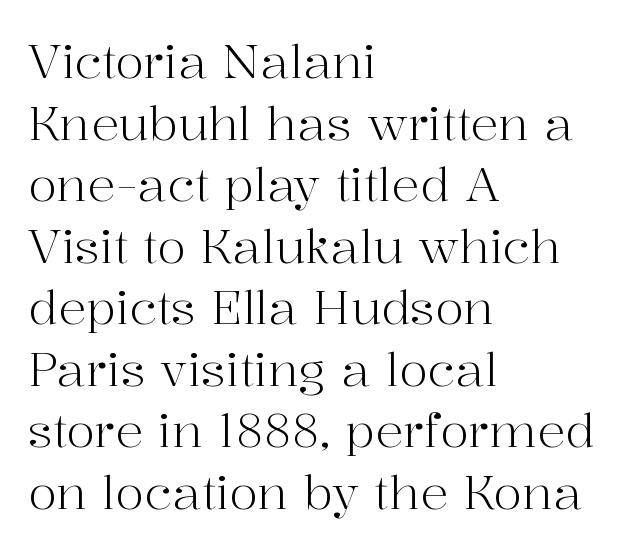
The image shows 47 px light serif type, upright; set left-aligned, normal line spacing (1.31x), normal letter spacing, not underlined; high stroke contrast and a medium x-height.
